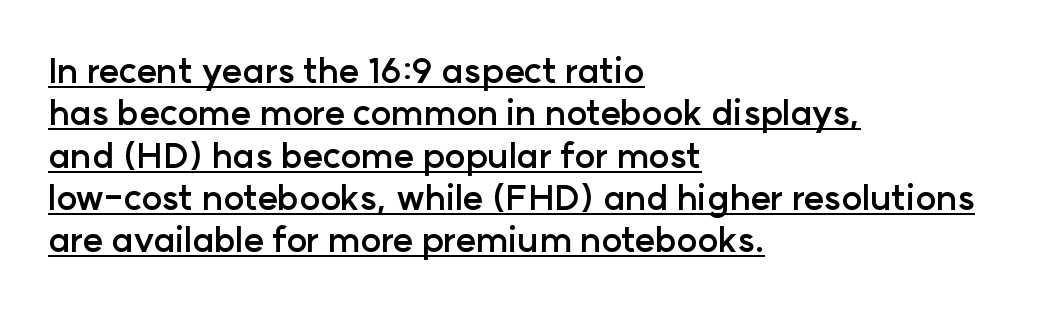
The lines are quadded left. Caption: bold face, heavy strokes. Does extra space separate the letters? No, they use regular spacing. Serif or sans? Sans — the stroke terminals are bare. The rendered words wear a rule along their underside.
